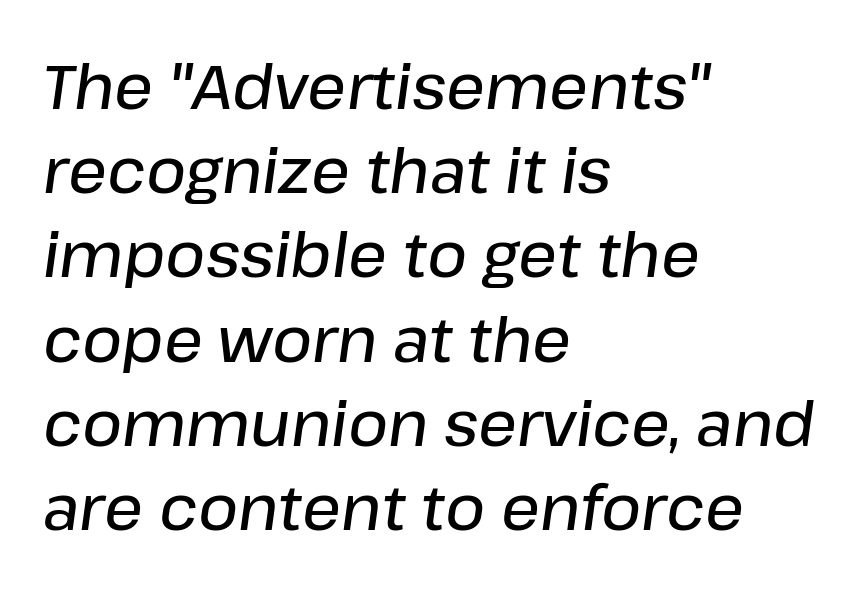
The image shows 61 px semibold type, italic (leaning right); set left-aligned, normal line spacing (1.38x), normal letter spacing, not underlined; low stroke contrast and a medium x-height.
